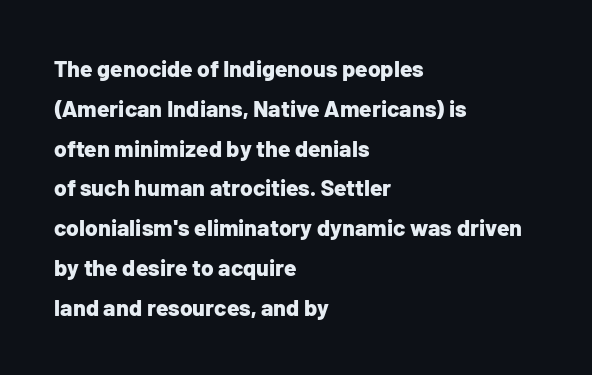
{"italic": "no", "bold": "yes", "underline": "no", "align": "left", "line_spacing_ratio": 1.73, "letter_spacing": "normal", "letter_spacing_em": 0.0, "glyph_px": 23}
